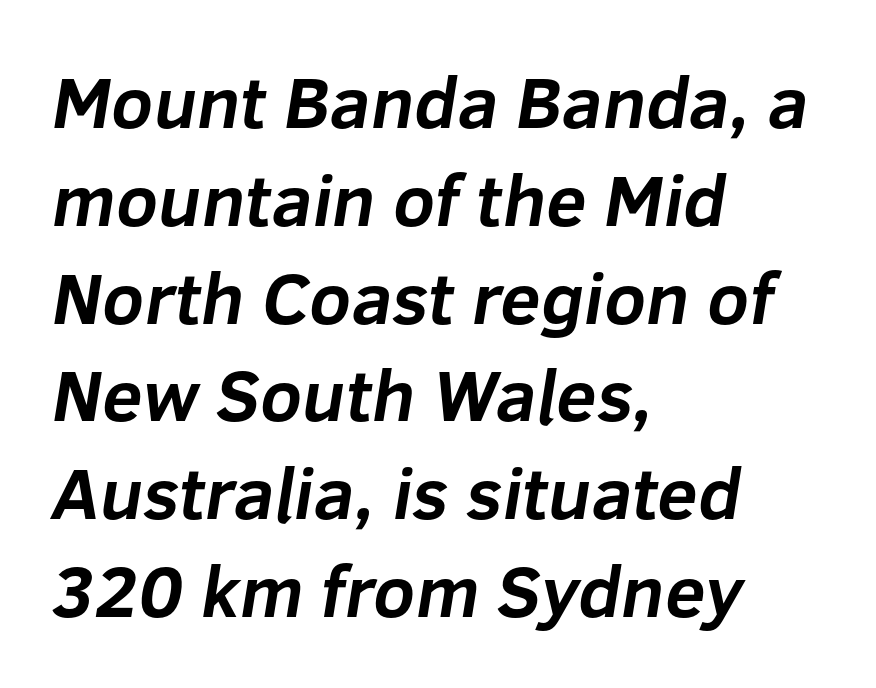
Q: Is the text bold? A: Yes.
Q: Is the typeface a serif or a sans-serif typeface? A: Sans-serif.
Q: Is the text underlined? A: No.
Q: How is the paragraph aligned? A: Left-aligned.
Q: Is the spacing between letters normal or unusually wide? A: Normal.
Q: Is the spacing between lines tight, normal or loose? A: Normal.
Q: Width (condensed, normal, or wide)? A: Normal.
Q: Stroke contrast? A: Low.
Q: x-height? A: Medium.
Q: Monospaced? A: No.
